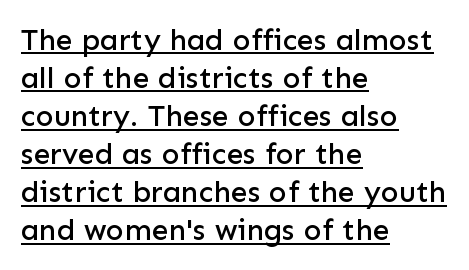
Q: Is the text italic (slanted)? A: No, it is upright.
Q: Is the typeface a serif or a sans-serif typeface? A: Sans-serif.
Q: Is the text underlined? A: Yes.
Q: How is the paragraph aligned? A: Left-aligned.
Q: Is the spacing between letters normal or unusually wide? A: Normal.
Q: Is the spacing between lines tight, normal or loose? A: Normal.
Q: Width (condensed, normal, or wide)? A: Normal.
Q: Stroke contrast? A: Low.
Q: x-height? A: Medium.
Q: Monospaced? A: No.
